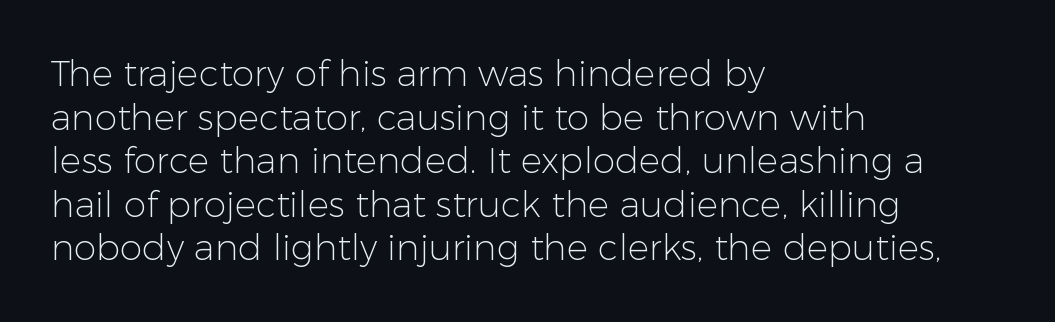
The image shows 36 px light sans-serif type, upright; set left-aligned, line spacing 1.21x, normal letter spacing, not underlined; low stroke contrast and a medium x-height.
